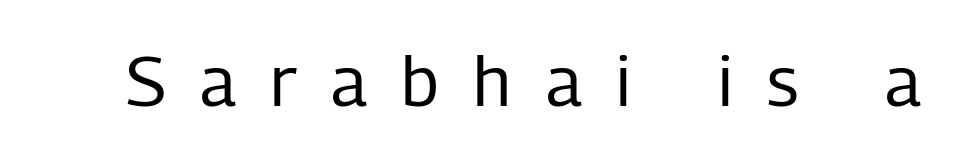
The image shows 70 px regular-weight, condensed sans-serif type, upright; set unusually wide letter spacing (+0.49 em), not underlined; low stroke contrast and a medium x-height.
